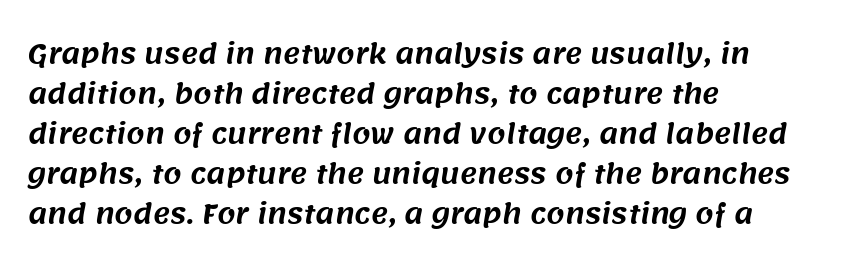
Q: Is the text underlined? A: No.
Q: How is the paragraph aligned? A: Left-aligned.
Q: Is the spacing between letters normal or unusually wide? A: Normal.
Q: Is the spacing between lines tight, normal or loose? A: Normal.
